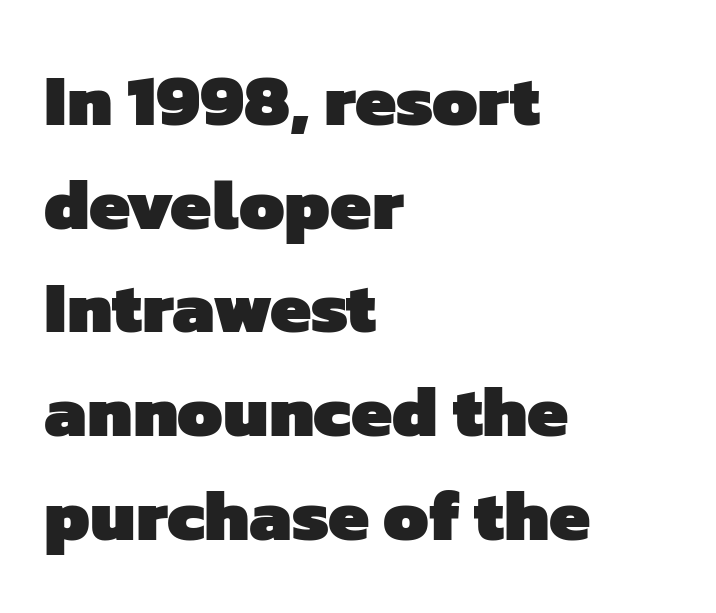
Spacing between characters is what you'd get straight out of the box. Heft: maximum for text — a bold. This rendering uses left alignment, leaving the right contour irregular. In terms of letterform style, serifs are entirely absent.
